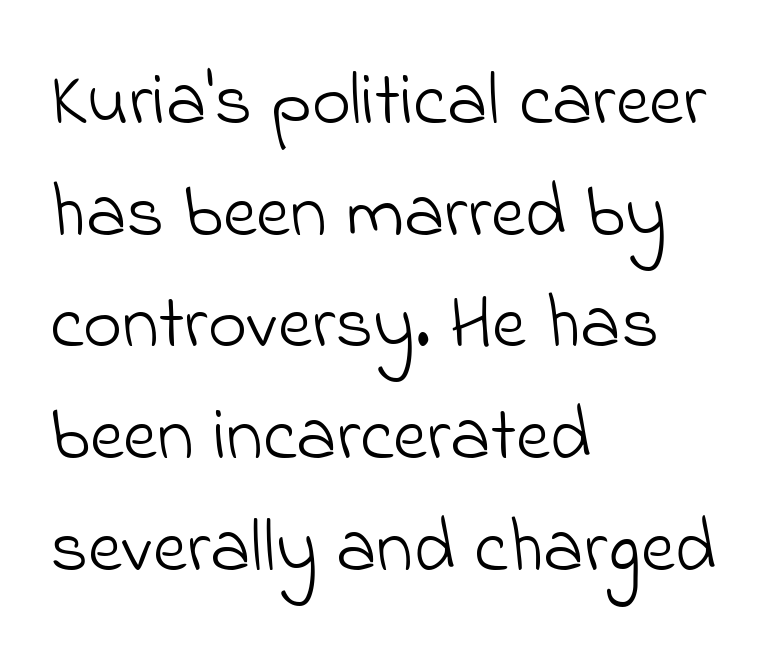
Q: Is the text bold? A: No.
Q: Is the typeface a serif or a sans-serif typeface? A: Sans-serif.
Q: Is the text underlined? A: No.
Q: How is the paragraph aligned? A: Left-aligned.
Q: Is the spacing between letters normal or unusually wide? A: Normal.
Q: Is the spacing between lines tight, normal or loose? A: Normal.
Q: Width (condensed, normal, or wide)? A: Normal.
Q: Stroke contrast? A: Low.
Q: x-height? A: Small.
Q: Monospaced? A: No.
